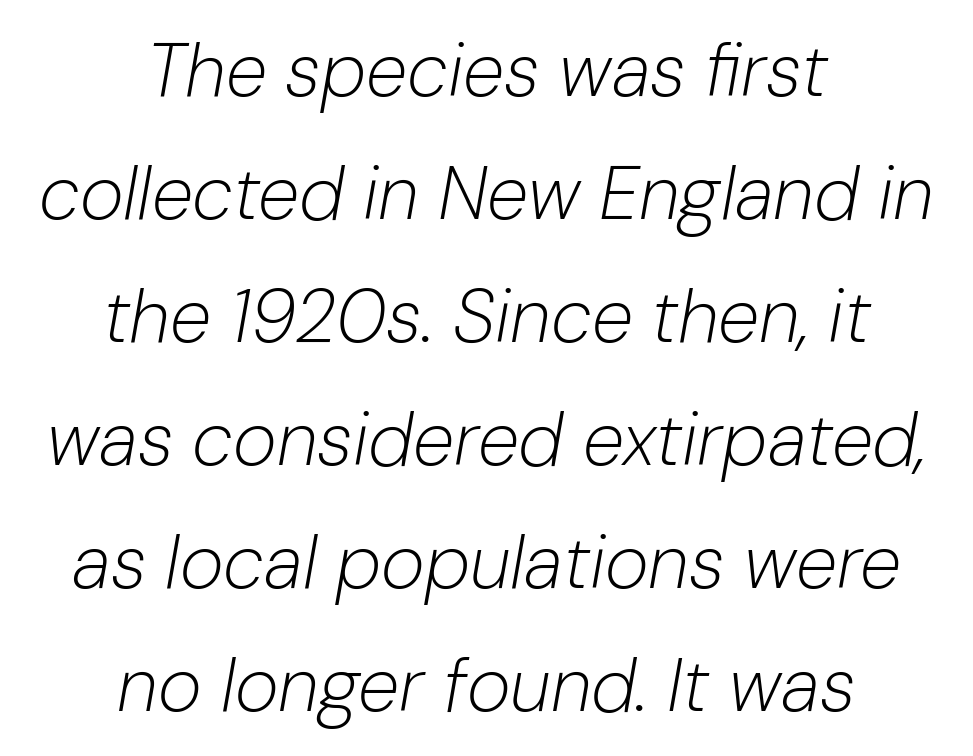
{"italic": "yes", "lean": "right", "slant_degrees": 10, "bold": "no", "weight": "light", "width": "normal", "stroke_contrast": "low", "x_height": "medium", "monospaced": "no", "underline": "no", "align": "center", "line_spacing": "normal", "line_spacing_ratio": 1.64, "letter_spacing": "normal", "letter_spacing_em": 0.0, "glyph_px": 75}
